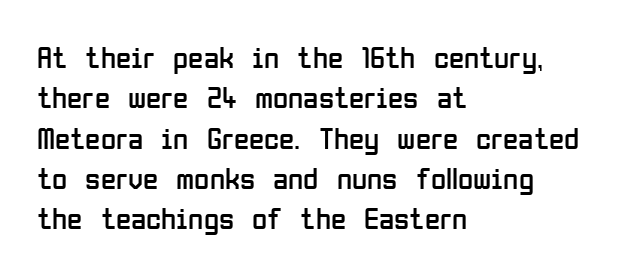
Casual observation: everything's shoved over to the left. Is the stroke heavy? The answer is a plain regular-or-lighter. Tall strokes in this sample are plumb rather than angled. Does the leading feel generous? No, just average. Is this a fixed-width face? No — the glyphs have proportional, varying widths.
